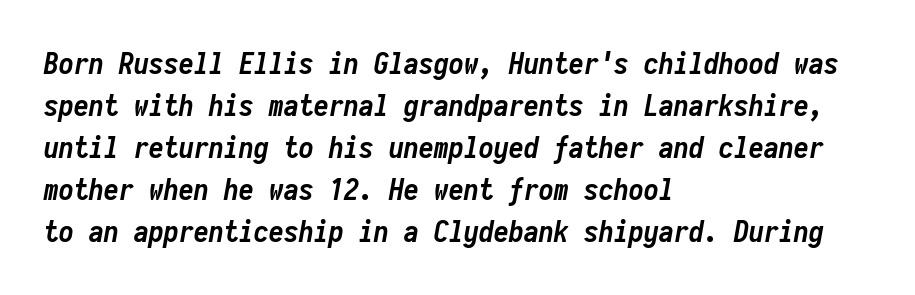
The image shows 30 px semibold, condensed type, italic (leaning right), monospaced; set left-aligned, normal line spacing (1.4x), normal letter spacing, not underlined; low stroke contrast and a medium x-height.
